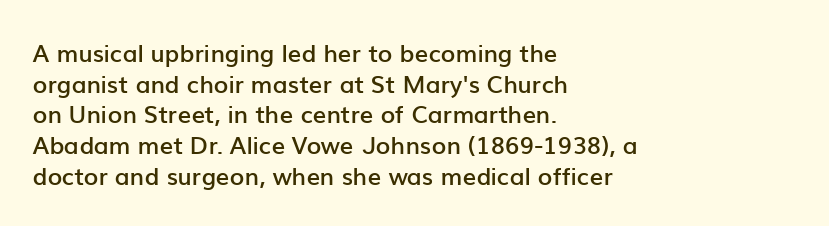
Q: Is the text bold? A: Semi-bold.
Q: Is the text italic (slanted)? A: No, it is upright.
Q: Is the text underlined? A: No.
Q: How is the paragraph aligned? A: Left-aligned.
Q: Is the spacing between letters normal or unusually wide? A: Normal.
Q: Is the spacing between lines tight, normal or loose? A: Normal.
